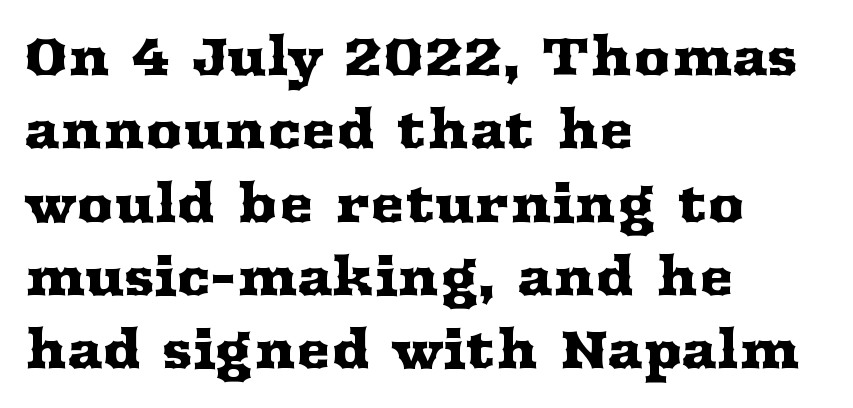
Q: Is the text italic (slanted)? A: No, it is upright.
Q: Is the typeface a serif or a sans-serif typeface? A: Serif.
Q: Is the text underlined? A: No.
Q: How is the paragraph aligned? A: Left-aligned.
Q: Is the spacing between letters normal or unusually wide? A: Normal.
Q: Is the spacing between lines tight, normal or loose? A: Normal.
Q: Width (condensed, normal, or wide)? A: Wide.
Q: Stroke contrast? A: Medium.
Q: x-height? A: Medium.
Q: Monospaced? A: No.
